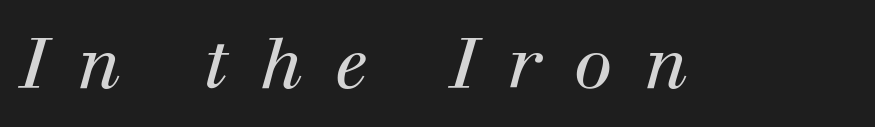
{"serif": "yes", "italic": "yes", "lean": "right", "slant_degrees": 12, "bold": "no", "weight": "regular", "width": "normal", "stroke_contrast": "high", "x_height": "medium", "monospaced": "no", "underline": "no", "letter_spacing": "wide", "letter_spacing_em": 0.46, "glyph_px": 70}
